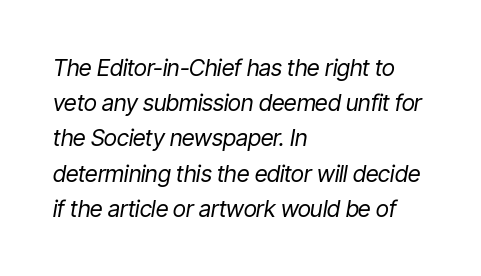
{"italic": "yes", "lean": "right", "slant_degrees": 9, "bold": "no", "underline": "no", "align": "left", "line_spacing": "normal", "line_spacing_ratio": 1.53, "letter_spacing": "normal", "letter_spacing_em": 0.0, "glyph_px": 23}
